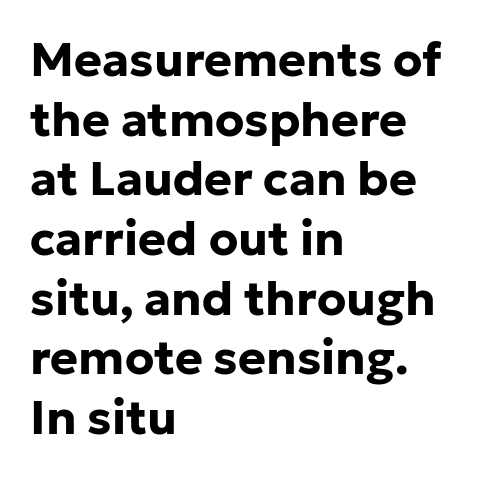
Q: Is the text bold? A: Yes.
Q: Is the text italic (slanted)? A: No, it is upright.
Q: Is the typeface a serif or a sans-serif typeface? A: Sans-serif.
Q: Is the text underlined? A: No.
Q: How is the paragraph aligned? A: Left-aligned.
Q: Is the spacing between letters normal or unusually wide? A: Normal.
Q: Is the spacing between lines tight, normal or loose? A: Normal.
Q: Width (condensed, normal, or wide)? A: Normal.
Q: Stroke contrast? A: Low.
Q: x-height? A: Medium.
Q: Monospaced? A: No.
